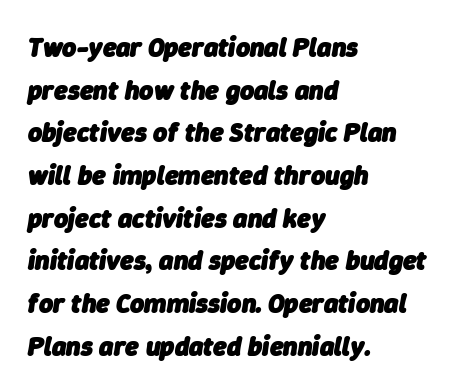
Q: Is the text bold? A: Yes.
Q: Is the text italic (slanted)? A: Yes, it leans right by about 9 degrees.
Q: Is the text underlined? A: No.
Q: How is the paragraph aligned? A: Left-aligned.
Q: Is the spacing between letters normal or unusually wide? A: Normal.
Q: Is the spacing between lines tight, normal or loose? A: Normal.
